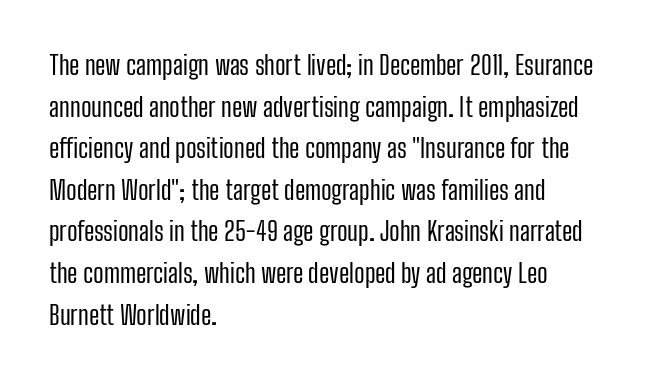
{"italic": "no", "bold": "no", "underline": "no", "align": "left", "line_spacing": "normal", "line_spacing_ratio": 1.6, "letter_spacing": "normal", "letter_spacing_em": 0.0, "glyph_px": 26}
